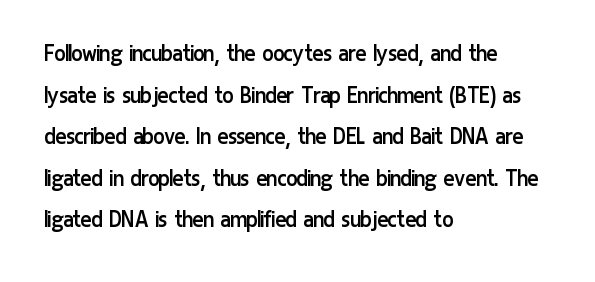
Rule under the text: the space is simply empty. One-word summary of the alignment: left. Stroke thickness stays within the range of a standard reading face or lighter. Rows of type keep a routine distance in the vertical direction. Ascenders rise straight up at ninety degrees. The tracking reads as untouched default to a designer's eye.
